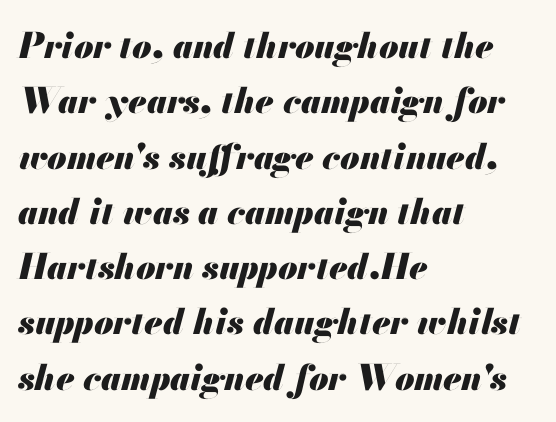
{"italic": "yes", "lean": "right", "slant_degrees": 13, "bold": "yes", "weight": "heavy", "width": "normal", "stroke_contrast": "medium", "x_height": "small", "monospaced": "no", "underline": "no", "align": "left", "line_spacing": "normal", "line_spacing_ratio": 1.58, "letter_spacing": "normal", "letter_spacing_em": 0.0, "glyph_px": 35}
